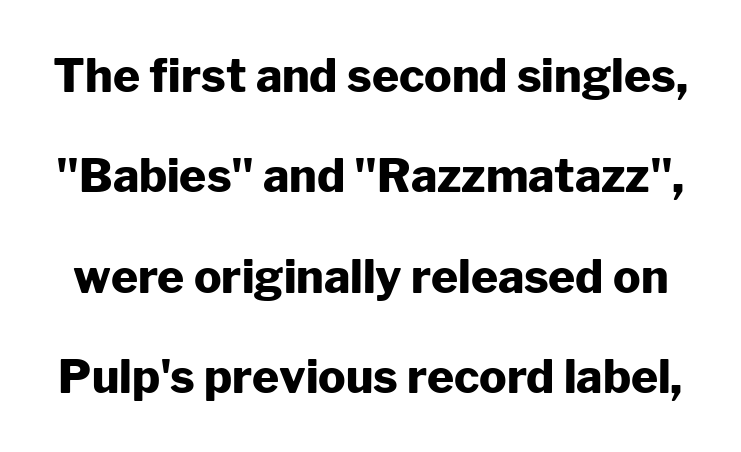
Q: Is the text bold? A: Yes.
Q: Is the text italic (slanted)? A: No, it is upright.
Q: Is the typeface a serif or a sans-serif typeface? A: Sans-serif.
Q: Is the text underlined? A: No.
Q: Is the spacing between letters normal or unusually wide? A: Normal.
Q: Is the spacing between lines tight, normal or loose? A: Loose.
Q: Width (condensed, normal, or wide)? A: Normal.
Q: Stroke contrast? A: Low.
Q: x-height? A: Medium.
Q: Monospaced? A: No.
